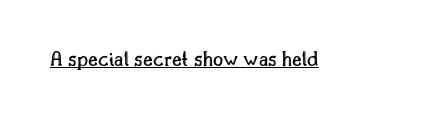
Q: Is the text italic (slanted)? A: No, it is upright.
Q: Is the text underlined? A: Yes.
Q: Is the spacing between letters normal or unusually wide? A: Normal.
